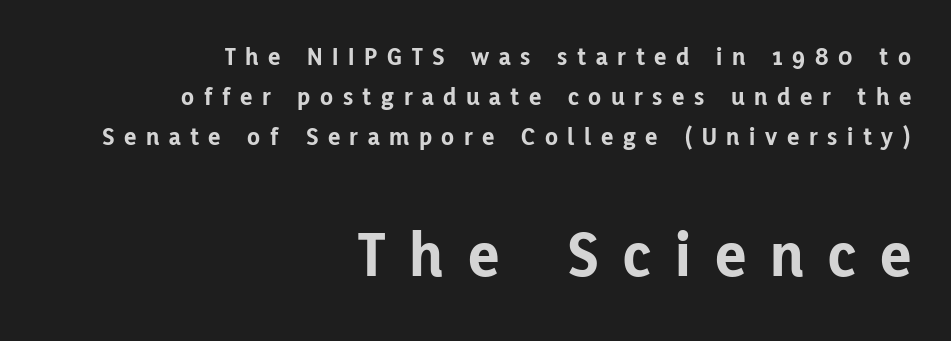
Q: Is the text bold? A: Yes.
Q: Is the text italic (slanted)? A: No, it is upright.
Q: Is the typeface a serif or a sans-serif typeface? A: Sans-serif.
Q: Is the text underlined? A: No.
Q: How is the paragraph aligned? A: Right-aligned.
Q: Is the spacing between letters normal or unusually wide? A: Unusually wide.
Q: Is the spacing between lines tight, normal or loose? A: Normal.
Q: Which block of text is set in a larger size, the first (top) or the second (bottom)? A: The second (bottom) one.
Q: Width (condensed, normal, or wide)? A: Normal.
Q: Stroke contrast? A: Low.
Q: x-height? A: Medium.
Q: Monospaced? A: No.
